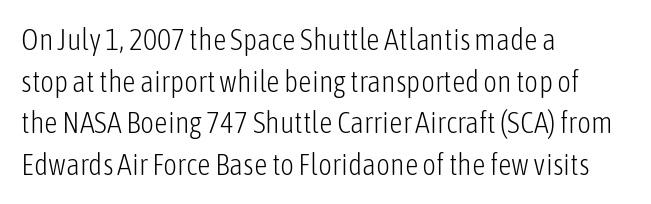
In CSS terms this would be text-align: left. Letter spacing: default. The area under the type is left untouched. Classification — sans serif. Looks like regular typesetting: each glyph gets only the width it needs. Summary of vertical rhythm: regular, with standard interline spacing.
